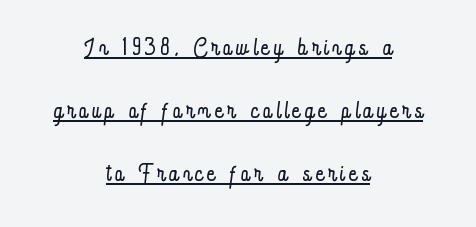
{"bold": "no", "weight": "light", "width": "condensed", "stroke_contrast": "low", "x_height": "small", "monospaced": "no", "underline": "yes", "align": "center", "line_spacing": "loose", "line_spacing_ratio": 1.91, "glyph_px": 33}
